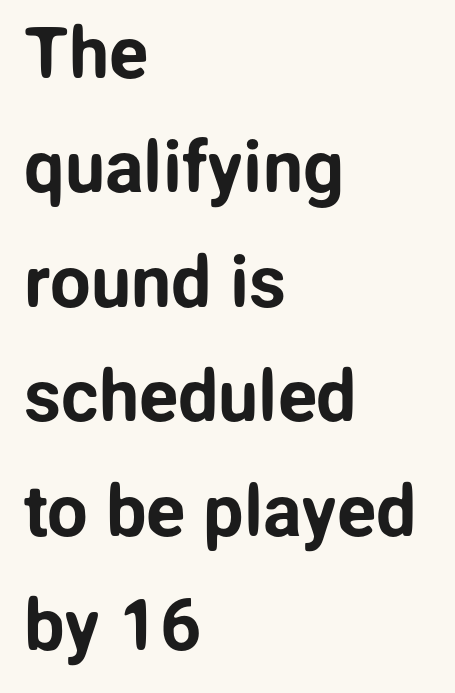
Q: Is the text italic (slanted)? A: No, it is upright.
Q: Is the typeface a serif or a sans-serif typeface? A: Sans-serif.
Q: Is the text underlined? A: No.
Q: How is the paragraph aligned? A: Left-aligned.
Q: Is the spacing between letters normal or unusually wide? A: Normal.
Q: Is the spacing between lines tight, normal or loose? A: Normal.
Q: Width (condensed, normal, or wide)? A: Normal.
Q: Stroke contrast? A: Low.
Q: x-height? A: Medium.
Q: Monospaced? A: No.
